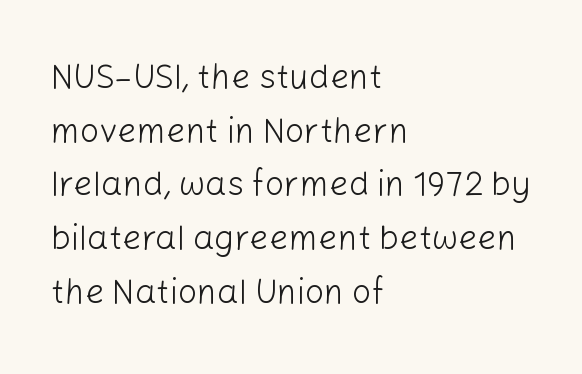
{"serif": "no", "italic": "no", "bold": "no", "weight": "light", "width": "normal", "stroke_contrast": "low", "x_height": "medium", "monospaced": "no", "underline": "no", "align": "left", "line_spacing": "normal", "line_spacing_ratio": 1.58, "letter_spacing": "normal", "letter_spacing_em": 0.0, "glyph_px": 34}
